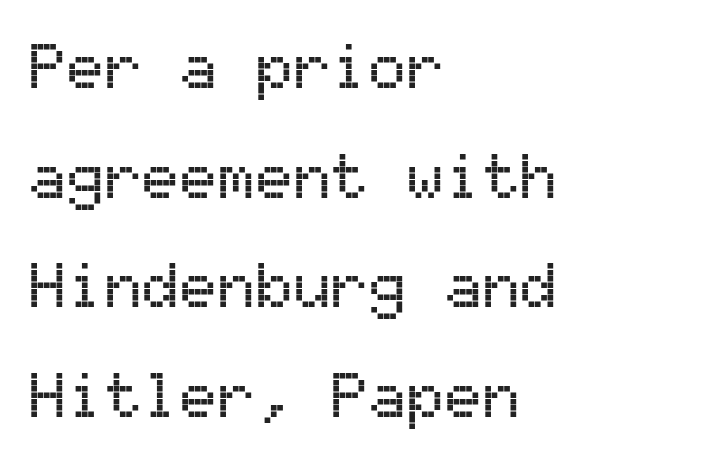
Clear beneath every line of the passage. A typesetter would label this face a sans. The horizontal fit of the characters is conventional and even. If you drew a ruler down the left edge, every line would touch it. The letters stand upright; this is a roman face. Think of a typewriter: that constant character pitch is what you see here.
